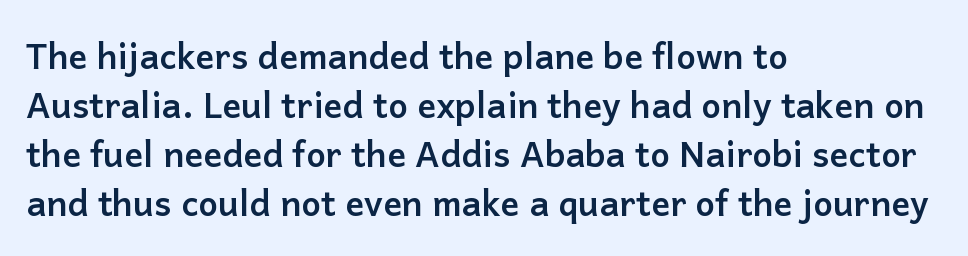
There is no visible air inserted between adjacent glyphs. These lines are set flush left with a ragged right edge. Observe the absence of serifs on each vertical stroke in this sample. Note the varied advance widths — an 'i' is clearly narrower than an 'm'. Normally led — the rows are evenly, conventionally spaced. The space directly below the letters is spotless.
